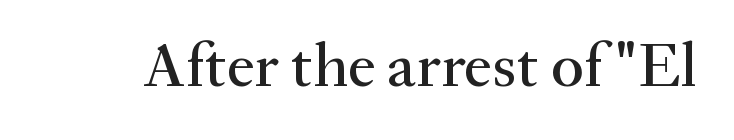
Q: Is the text italic (slanted)? A: No, it is upright.
Q: Is the typeface a serif or a sans-serif typeface? A: Serif.
Q: Is the text underlined? A: No.
Q: Is the spacing between letters normal or unusually wide? A: Normal.
Q: Width (condensed, normal, or wide)? A: Normal.
Q: Stroke contrast? A: Medium.
Q: x-height? A: Small.
Q: Monospaced? A: No.
